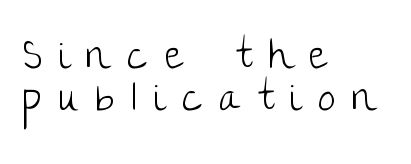
{"serif": "no", "italic": "no", "bold": "no", "weight": "light", "width": "normal", "stroke_contrast": "low", "x_height": "large", "monospaced": "no", "underline": "no", "align": "left", "line_spacing": "tight", "line_spacing_ratio": 1.06, "letter_spacing": "wide", "letter_spacing_em": 0.42, "glyph_px": 40}
